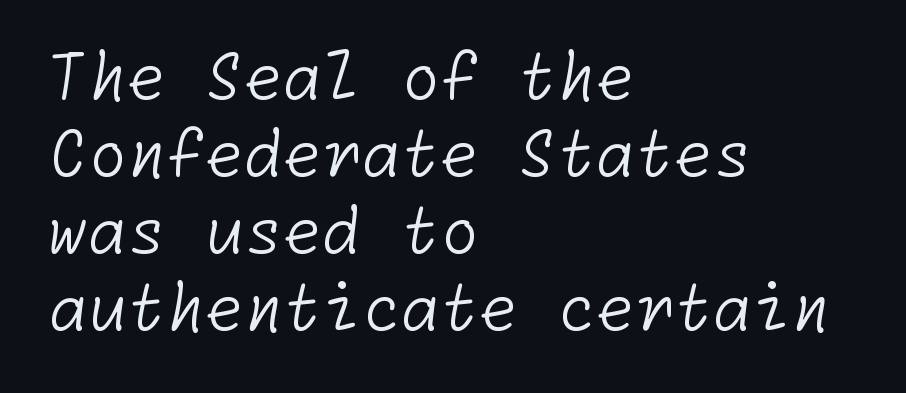
The image shows 63 px light sans-serif type; set left-aligned, line spacing 1.22x, normal letter spacing, not underlined; low stroke contrast and a medium x-height.
